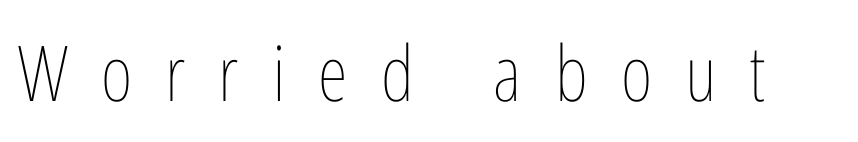
The image shows 77 px thin, condensed type, upright; set unusually wide letter spacing (+0.43 em), not underlined; low stroke contrast and a medium x-height.
